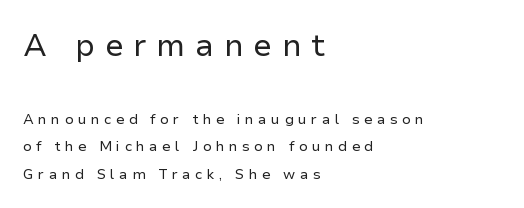
Q: Is the text bold? A: No.
Q: Is the text italic (slanted)? A: No, it is upright.
Q: Is the typeface a serif or a sans-serif typeface? A: Sans-serif.
Q: Is the text underlined? A: No.
Q: How is the paragraph aligned? A: Left-aligned.
Q: Is the spacing between letters normal or unusually wide? A: Unusually wide.
Q: Is the spacing between lines tight, normal or loose? A: Loose.
Q: Which block of text is set in a larger size, the first (top) or the second (bottom)? A: The first (top) one.
Q: Width (condensed, normal, or wide)? A: Normal.
Q: Stroke contrast? A: Low.
Q: x-height? A: Medium.
Q: Monospaced? A: No.
